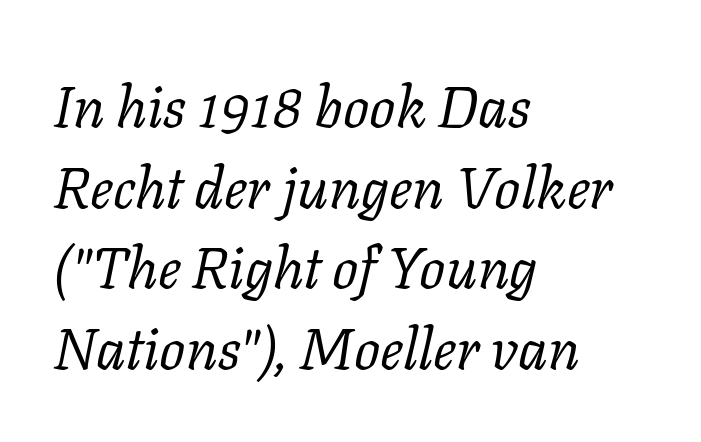
The image shows 58 px regular-weight serif type, italic (leaning right); set left-aligned, normal line spacing (1.39x), normal letter spacing, not underlined; low stroke contrast and a medium x-height.
